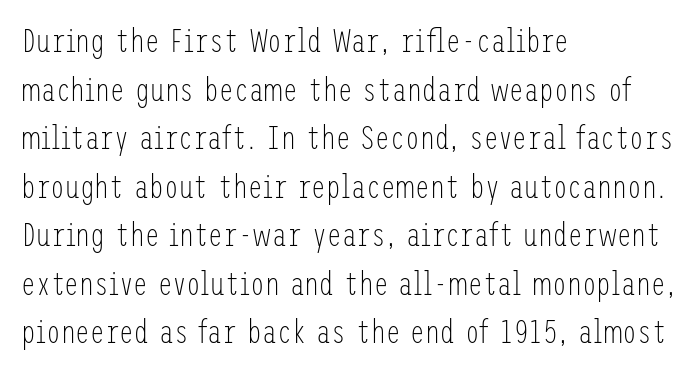
The image shows 33 px light, condensed sans-serif type, upright; set left-aligned, normal line spacing (1.47x), normal letter spacing, not underlined; low stroke contrast and a medium x-height.
